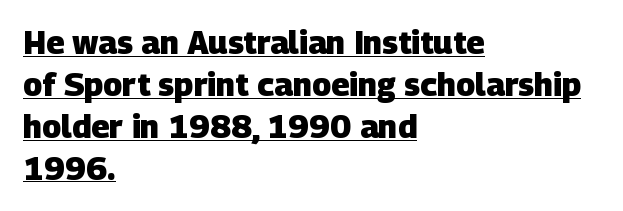
{"serif": "no", "bold": "yes", "weight": "heavy", "width": "normal", "stroke_contrast": "low", "x_height": "large", "monospaced": "no", "underline": "yes", "align": "left", "line_spacing": "normal", "line_spacing_ratio": 1.31, "letter_spacing": "normal", "letter_spacing_em": 0.0, "glyph_px": 32}
